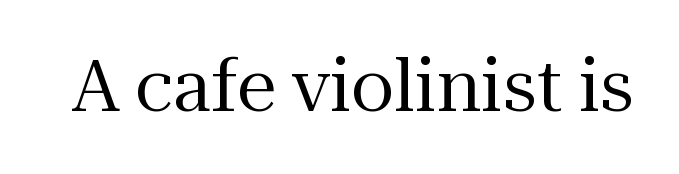
The image shows 71 px regular-weight serif type, upright; set normal letter spacing, not underlined; medium stroke contrast and a medium x-height.
